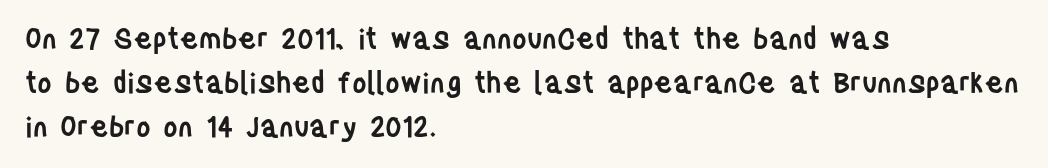
The image shows 28 px semibold, condensed sans-serif type, upright; set left-aligned, normal line spacing (1.58x), normal letter spacing, not underlined; low stroke contrast and a large x-height.
